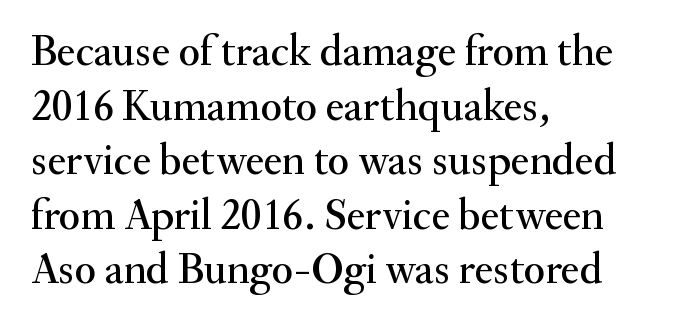
Q: Is the text italic (slanted)? A: No, it is upright.
Q: Is the typeface a serif or a sans-serif typeface? A: Serif.
Q: Is the text underlined? A: No.
Q: How is the paragraph aligned? A: Left-aligned.
Q: Is the spacing between letters normal or unusually wide? A: Normal.
Q: Width (condensed, normal, or wide)? A: Normal.
Q: Stroke contrast? A: Medium.
Q: x-height? A: Small.
Q: Monospaced? A: No.
